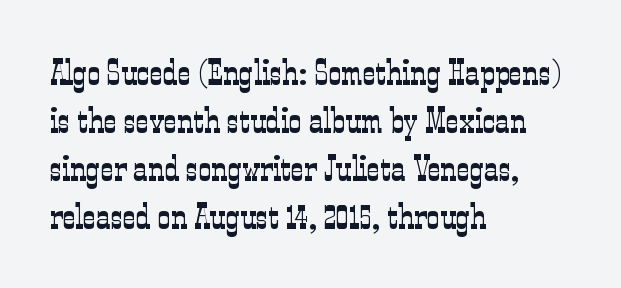
The image shows 36 px light, condensed serif type, upright; set left-aligned, normal line spacing (1.33x), normal letter spacing, not underlined; low stroke contrast and a medium x-height.
